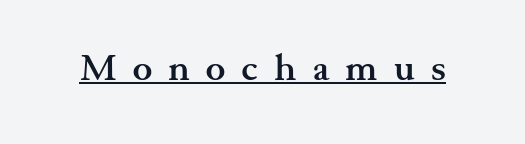
{"serif": "yes", "italic": "no", "bold": "yes", "weight": "semibold", "width": "wide", "stroke_contrast": "medium", "x_height": "small", "monospaced": "no", "underline": "yes", "letter_spacing": "wide", "letter_spacing_em": 0.44, "glyph_px": 37}
